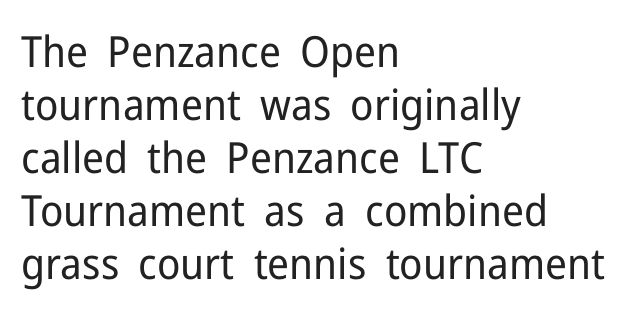
Q: Is the text bold? A: No.
Q: Is the text italic (slanted)? A: No, it is upright.
Q: Is the typeface a serif or a sans-serif typeface? A: Sans-serif.
Q: Is the text underlined? A: No.
Q: How is the paragraph aligned? A: Left-aligned.
Q: Is the spacing between letters normal or unusually wide? A: Normal.
Q: Width (condensed, normal, or wide)? A: Normal.
Q: Stroke contrast? A: Low.
Q: x-height? A: Medium.
Q: Monospaced? A: No.
